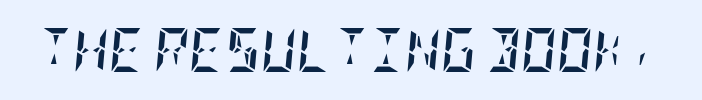
Q: Is the text bold? A: Yes.
Q: Is the text italic (slanted)? A: Yes, it leans right by about 5 degrees.
Q: Is the text underlined? A: No.
Q: Is the spacing between letters normal or unusually wide? A: Normal.
Q: Width (condensed, normal, or wide)? A: Condensed.
Q: Stroke contrast? A: Low.
Q: x-height? A: Large.
